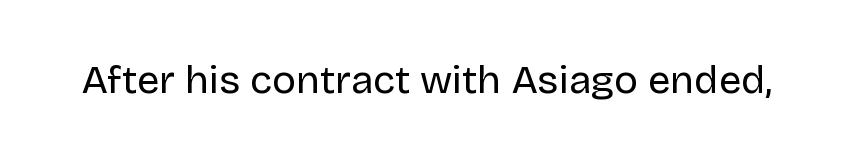
{"serif": "no", "italic": "no", "bold": "no", "weight": "regular", "width": "normal", "stroke_contrast": "low", "x_height": "large", "monospaced": "no", "underline": "no", "letter_spacing": "normal", "letter_spacing_em": 0.0, "glyph_px": 40}
